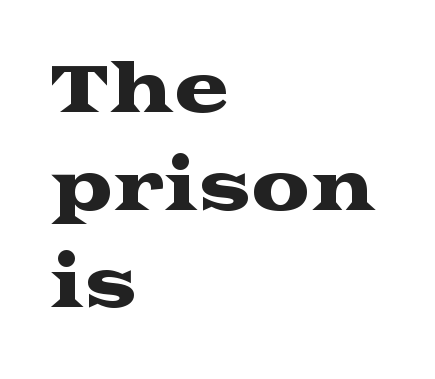
{"serif": "yes", "italic": "no", "width": "wide", "stroke_contrast": "medium", "x_height": "medium", "monospaced": "no", "underline": "no", "align": "left", "line_spacing": "normal", "line_spacing_ratio": 1.48, "letter_spacing": "normal", "letter_spacing_em": 0.0, "glyph_px": 66}
